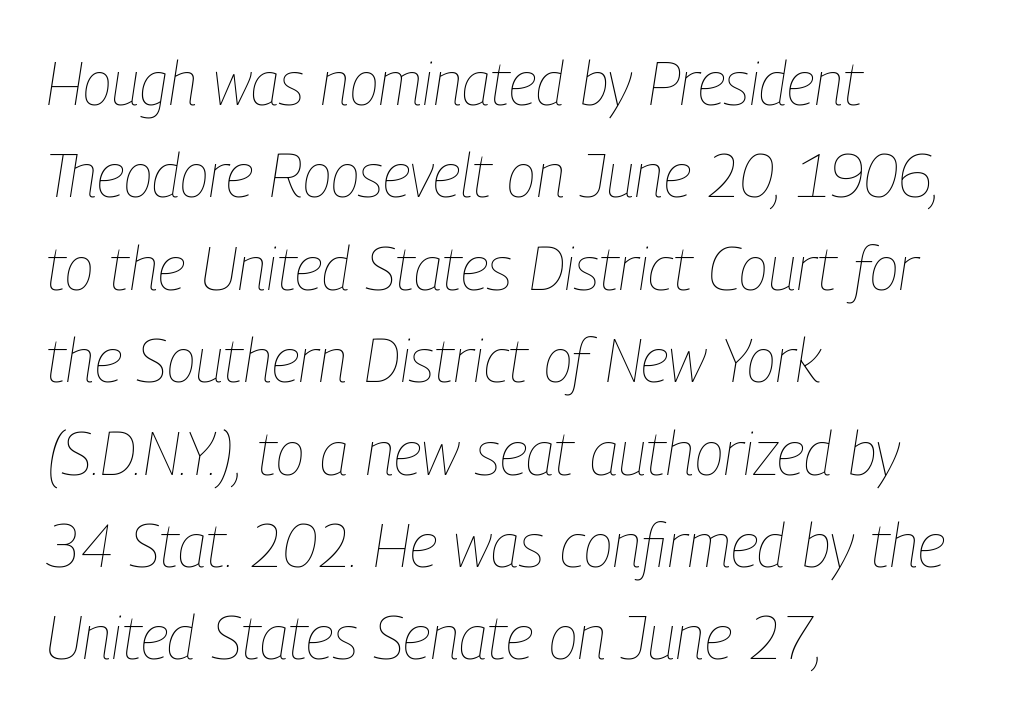
Here the designer chose a conventional face with non-uniform glyph widths. Inter-character spacing is left at the font's built-in metrics. Reading down the block, your eye returns to a fixed left position each line. The string is rendered with underlining switched off. Is the stroke heavy? The answer is a plain regular-or-lighter.
